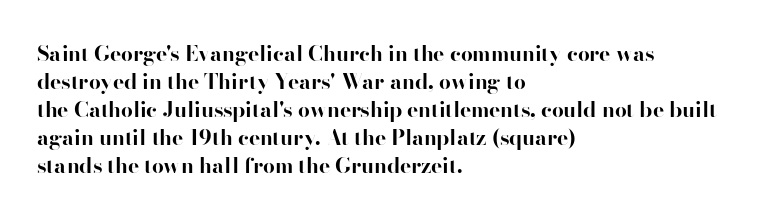
Style check: upright. Reading down the block, your eye returns to a fixed left position each line. This rendering leaves character spacing at its baseline value. Check under the words: just untouched page.
